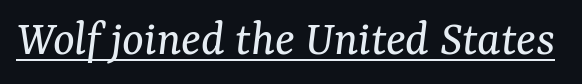
{"serif": "yes", "italic": "yes", "lean": "right", "slant_degrees": 7, "bold": "no", "weight": "regular", "width": "normal", "stroke_contrast": "medium", "x_height": "medium", "monospaced": "no", "underline": "yes", "letter_spacing": "normal", "letter_spacing_em": 0.0, "glyph_px": 51}
